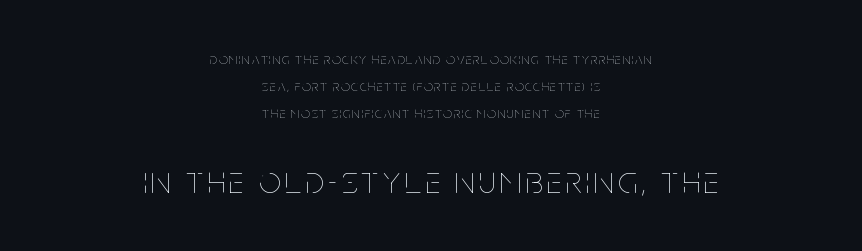
{"italic": "no", "bold": "no", "weight": "thin", "width": "condensed", "stroke_contrast": "low", "x_height": "large", "monospaced": "no", "underline": "no", "align": "center", "line_spacing_ratio": 1.81, "larger_block": "second", "size_ratio": 2.53, "glyph_px": 38}
